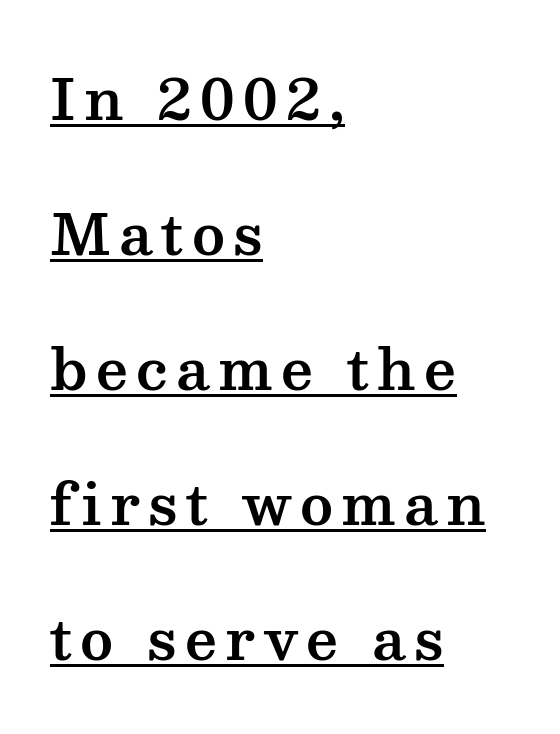
Q: Is the text italic (slanted)? A: No, it is upright.
Q: Is the typeface a serif or a sans-serif typeface? A: Serif.
Q: Is the text underlined? A: Yes.
Q: How is the paragraph aligned? A: Left-aligned.
Q: Is the spacing between lines tight, normal or loose? A: Loose.
Q: Width (condensed, normal, or wide)? A: Wide.
Q: Stroke contrast? A: Medium.
Q: x-height? A: Medium.
Q: Monospaced? A: No.
